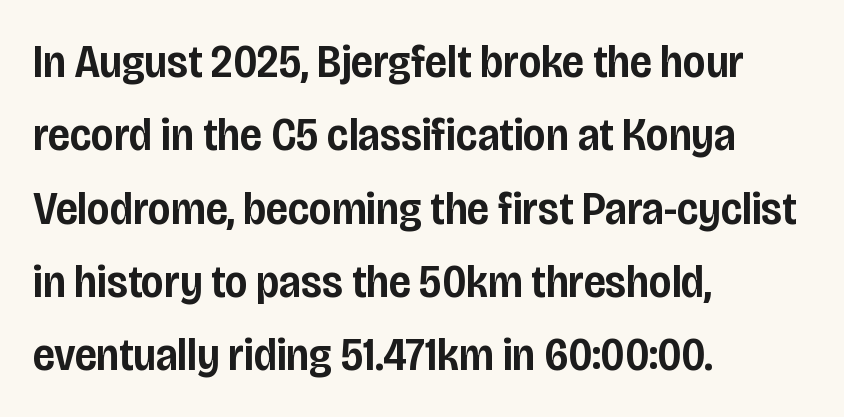
The image shows 47 px semibold, condensed sans-serif type, upright; set left-aligned, normal line spacing (1.56x), normal letter spacing, not underlined; low stroke contrast and a large x-height.
